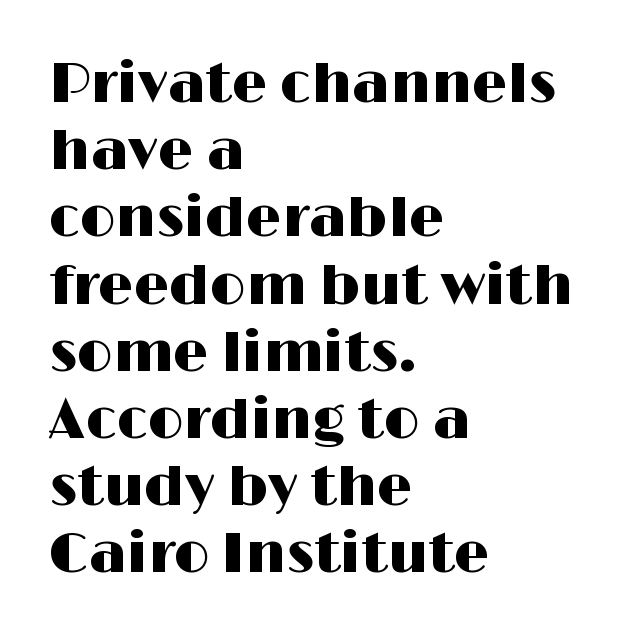
Q: Is the text italic (slanted)? A: No, it is upright.
Q: Is the typeface a serif or a sans-serif typeface? A: Sans-serif.
Q: Is the text underlined? A: No.
Q: How is the paragraph aligned? A: Left-aligned.
Q: Is the spacing between letters normal or unusually wide? A: Normal.
Q: Width (condensed, normal, or wide)? A: Wide.
Q: Stroke contrast? A: High.
Q: x-height? A: Medium.
Q: Monospaced? A: No.
